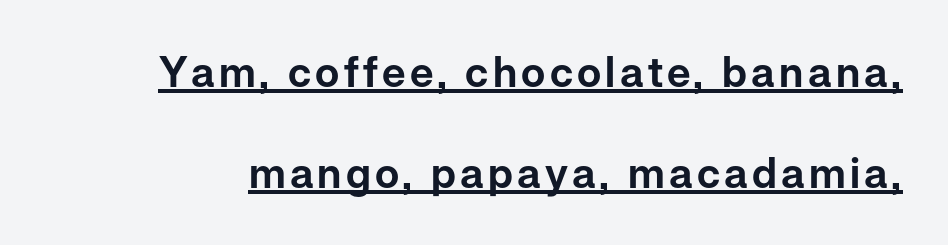
Q: Is the text italic (slanted)? A: No, it is upright.
Q: Is the typeface a serif or a sans-serif typeface? A: Sans-serif.
Q: Is the text underlined? A: Yes.
Q: Is the spacing between lines tight, normal or loose? A: Loose.
Q: Width (condensed, normal, or wide)? A: Normal.
Q: Stroke contrast? A: Low.
Q: x-height? A: Medium.
Q: Monospaced? A: No.
